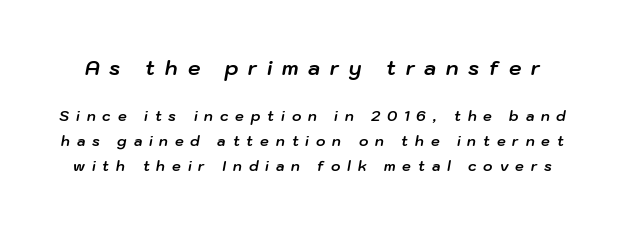
{"italic": "yes", "lean": "right", "slant_degrees": 10, "bold": "yes", "underline": "no", "line_spacing_ratio": 1.8, "letter_spacing": "wide", "letter_spacing_em": 0.49, "larger_block": "first", "size_ratio": 1.43, "glyph_px": 20}
